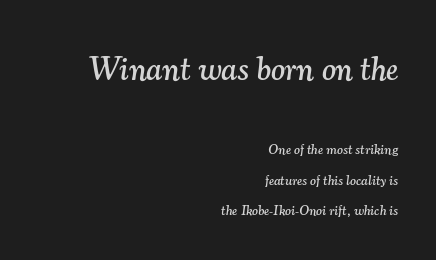
Q: Is the text italic (slanted)? A: Yes, it leans right by about 7 degrees.
Q: Is the typeface a serif or a sans-serif typeface? A: Serif.
Q: Is the text underlined? A: No.
Q: How is the paragraph aligned? A: Right-aligned.
Q: Is the spacing between letters normal or unusually wide? A: Normal.
Q: Is the spacing between lines tight, normal or loose? A: Loose.
Q: Which block of text is set in a larger size, the first (top) or the second (bottom)? A: The first (top) one.
Q: Width (condensed, normal, or wide)? A: Normal.
Q: Stroke contrast? A: Medium.
Q: x-height? A: Small.
Q: Monospaced? A: No.
